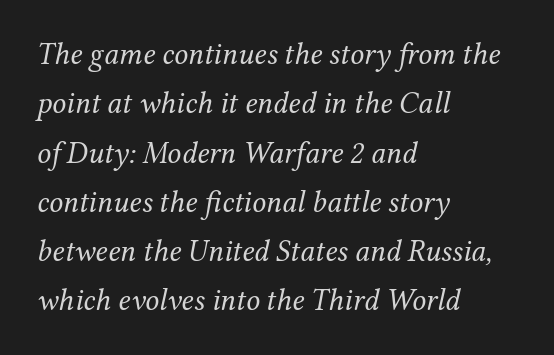
The axis of the letterforms is tilted away from vertical. A normal amount of white space separates one row of letters from the next. The line texture is even and compact thanks to regular tracking. What kind of face is this? One with serifs. No chunkiness to these letters — they're not bold. The glyphs are unaccompanied by any horizontal stroke below them.
